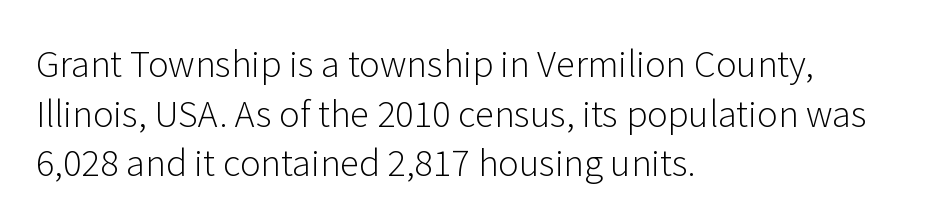
{"serif": "no", "italic": "no", "bold": "no", "weight": "light", "width": "normal", "stroke_contrast": "low", "x_height": "medium", "monospaced": "no", "underline": "no", "align": "left", "line_spacing": "normal", "line_spacing_ratio": 1.42, "letter_spacing": "normal", "letter_spacing_em": 0.0, "glyph_px": 35}
